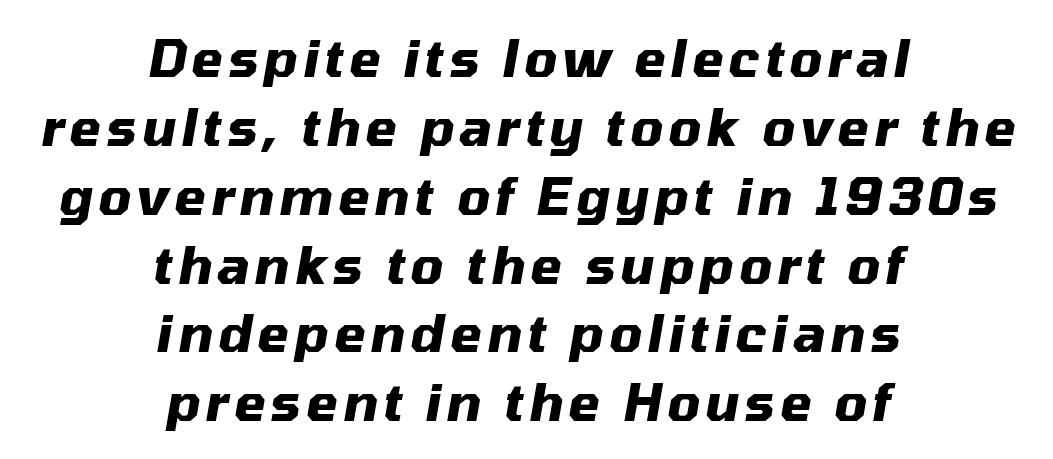
Q: Is the text bold? A: Yes.
Q: Is the text italic (slanted)? A: Yes, it leans right by about 10 degrees.
Q: Is the text underlined? A: No.
Q: How is the paragraph aligned? A: Centered.
Q: Is the spacing between lines tight, normal or loose? A: Normal.
Q: Width (condensed, normal, or wide)? A: Normal.
Q: Stroke contrast? A: Medium.
Q: x-height? A: Medium.
Q: Monospaced? A: No.
